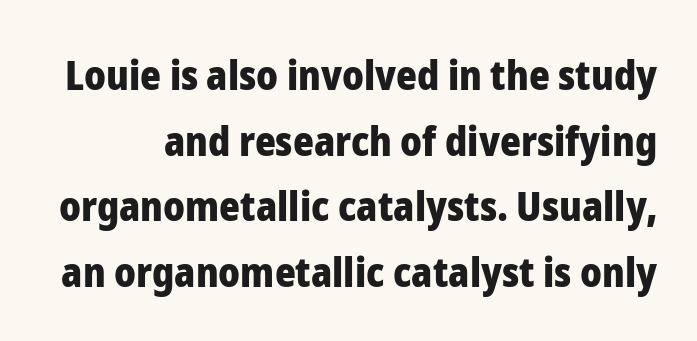
Underlining? Definitely not there. The lettering stays uniformly vertical, giving the passage a roman look. You could not count columns in this text — the font is proportionally spaced. Successive baselines arrive at the customary interval.
